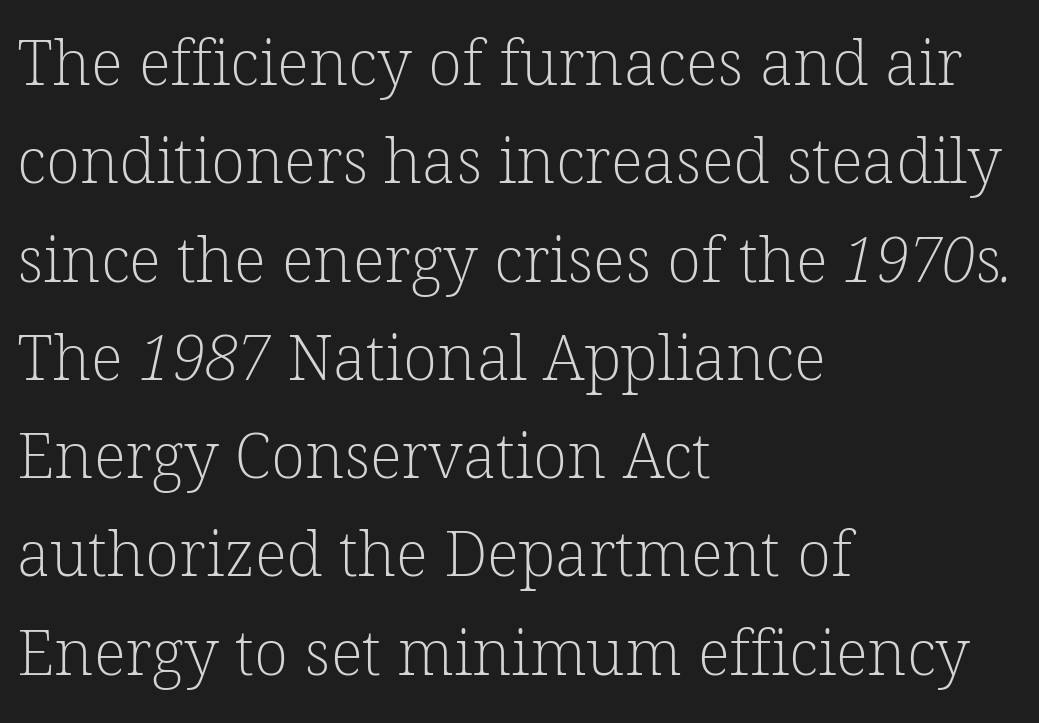
The image shows 63 px light serif type; set left-aligned, normal line spacing (1.56x), normal letter spacing, not underlined; low stroke contrast and a medium x-height.
